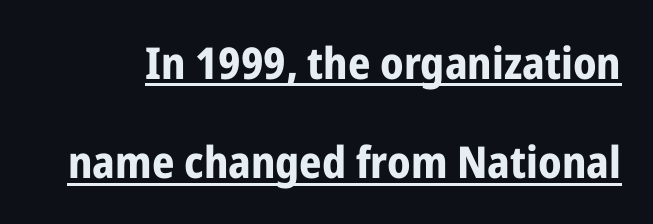
The image shows 44 px bold, condensed sans-serif type, upright; set loose line spacing (2.26x), normal letter spacing, underlined; low stroke contrast and a medium x-height.
